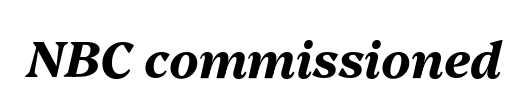
{"italic": "yes", "lean": "right", "slant_degrees": 13, "bold": "yes", "weight": "bold", "width": "normal", "stroke_contrast": "medium", "x_height": "medium", "monospaced": "no", "underline": "no", "letter_spacing": "normal", "letter_spacing_em": 0.0, "glyph_px": 50}
